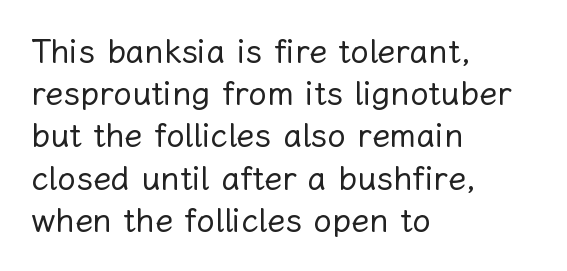
{"italic": "no", "bold": "no", "weight": "regular", "width": "normal", "stroke_contrast": "low", "x_height": "medium", "monospaced": "no", "underline": "no", "align": "left", "line_spacing": "normal", "line_spacing_ratio": 1.28, "letter_spacing": "normal", "letter_spacing_em": 0.0, "glyph_px": 33}
